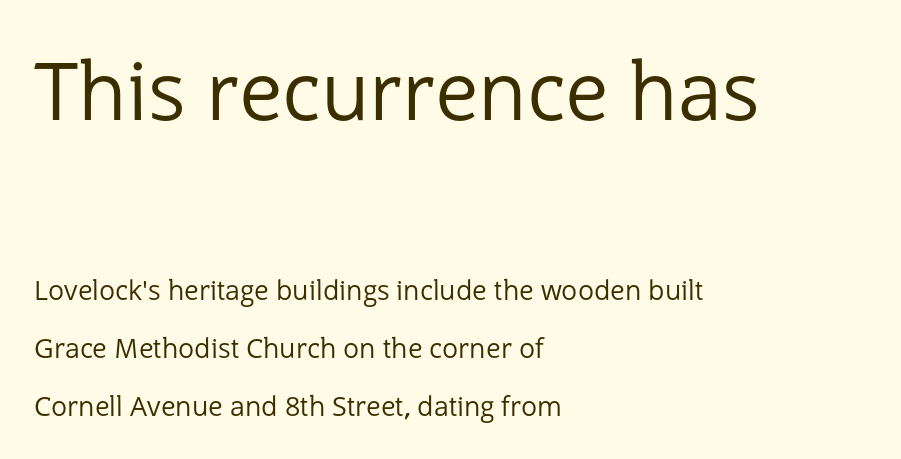
Q: Is the text bold? A: No.
Q: Is the text italic (slanted)? A: No, it is upright.
Q: Is the typeface a serif or a sans-serif typeface? A: Sans-serif.
Q: Is the text underlined? A: No.
Q: How is the paragraph aligned? A: Left-aligned.
Q: Is the spacing between letters normal or unusually wide? A: Normal.
Q: Is the spacing between lines tight, normal or loose? A: Loose.
Q: Which block of text is set in a larger size, the first (top) or the second (bottom)? A: The first (top) one.
Q: Width (condensed, normal, or wide)? A: Normal.
Q: Stroke contrast? A: Low.
Q: x-height? A: Medium.
Q: Monospaced? A: No.
